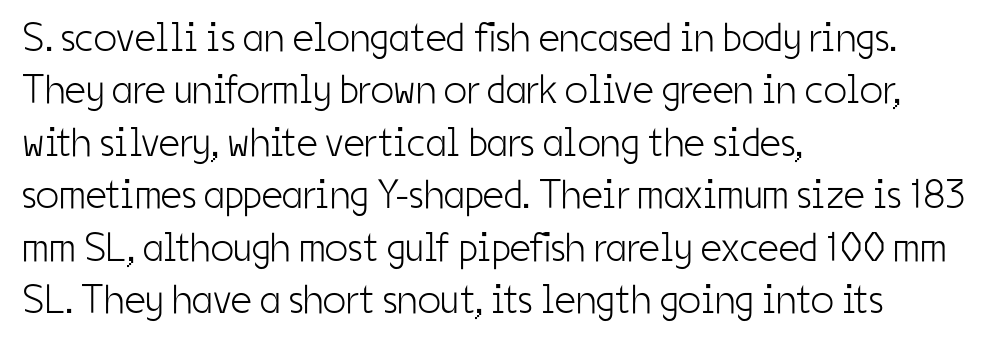
{"serif": "no", "italic": "no", "bold": "no", "weight": "light", "width": "condensed", "stroke_contrast": "low", "x_height": "medium", "monospaced": "no", "underline": "no", "align": "left", "line_spacing": "normal", "line_spacing_ratio": 1.28, "letter_spacing": "normal", "letter_spacing_em": 0.0, "glyph_px": 41}
